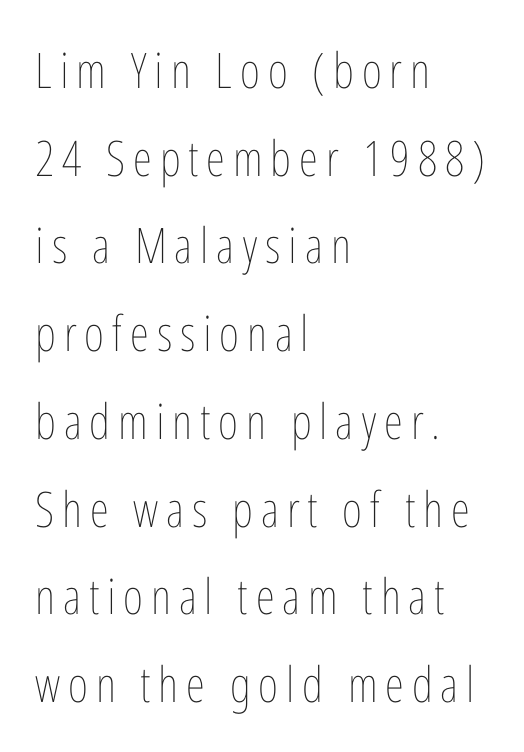
The image shows 49 px thin, condensed type, upright; set left-aligned, line spacing 1.79x, not underlined; low stroke contrast and a medium x-height.
